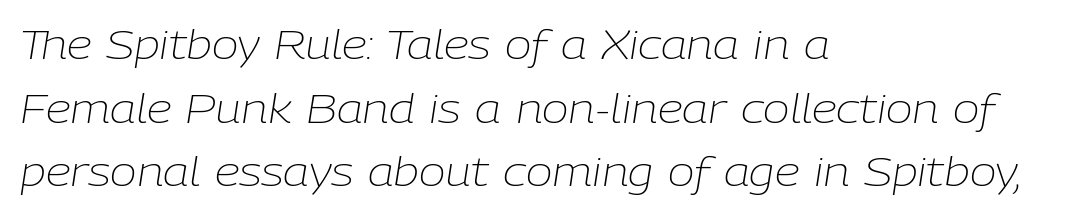
The image shows 40 px light type, italic (leaning right); set left-aligned, normal line spacing (1.59x), normal letter spacing, not underlined; low stroke contrast and a medium x-height.
